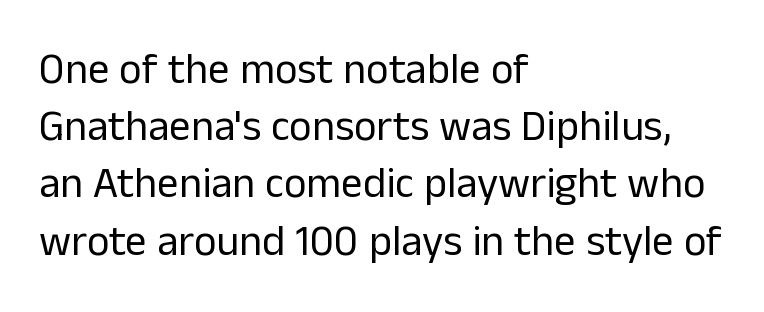
{"serif": "no", "italic": "no", "bold": "no", "weight": "regular", "width": "normal", "stroke_contrast": "low", "x_height": "medium", "monospaced": "no", "underline": "no", "align": "left", "line_spacing": "normal", "line_spacing_ratio": 1.33, "letter_spacing": "normal", "letter_spacing_em": 0.0, "glyph_px": 43}
